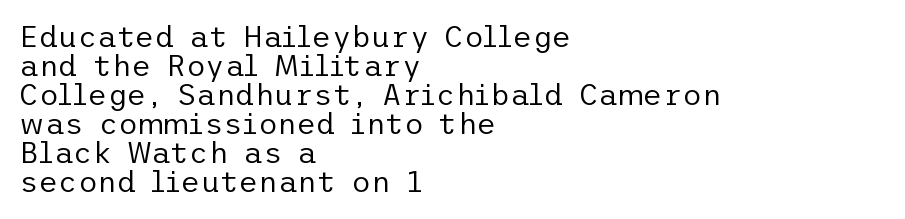
{"serif": "no", "italic": "no", "bold": "no", "weight": "regular", "width": "normal", "stroke_contrast": "low", "x_height": "medium", "underline": "no", "align": "left", "line_spacing": "tight", "line_spacing_ratio": 0.97, "letter_spacing": "normal", "letter_spacing_em": 0.0, "glyph_px": 30}
